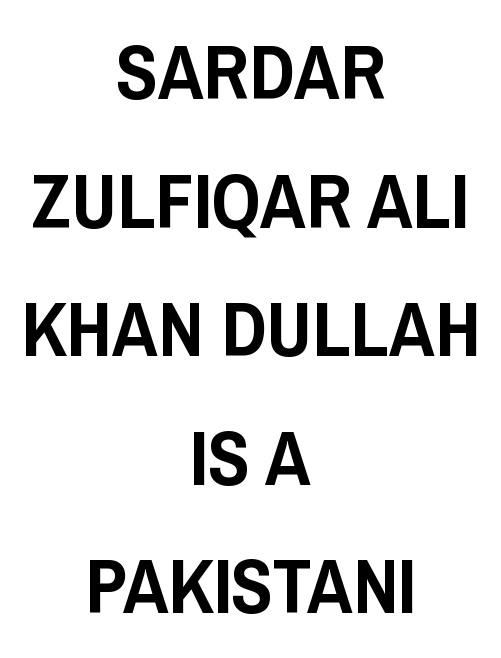
This sample is center-justified, so both line endings float freely. Underline: absent. You can tell from the bare stems that sans-serif type was used. Every character sits straight up, as roman type does. This sample keeps an unexceptional amount of space between lines.
